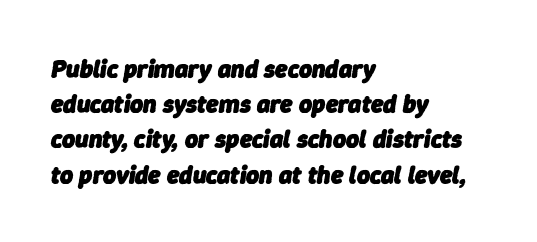
{"italic": "yes", "lean": "right", "slant_degrees": 9, "bold": "yes", "underline": "no", "align": "left", "line_spacing": "normal", "line_spacing_ratio": 1.41, "letter_spacing": "normal", "letter_spacing_em": 0.0, "glyph_px": 25}
